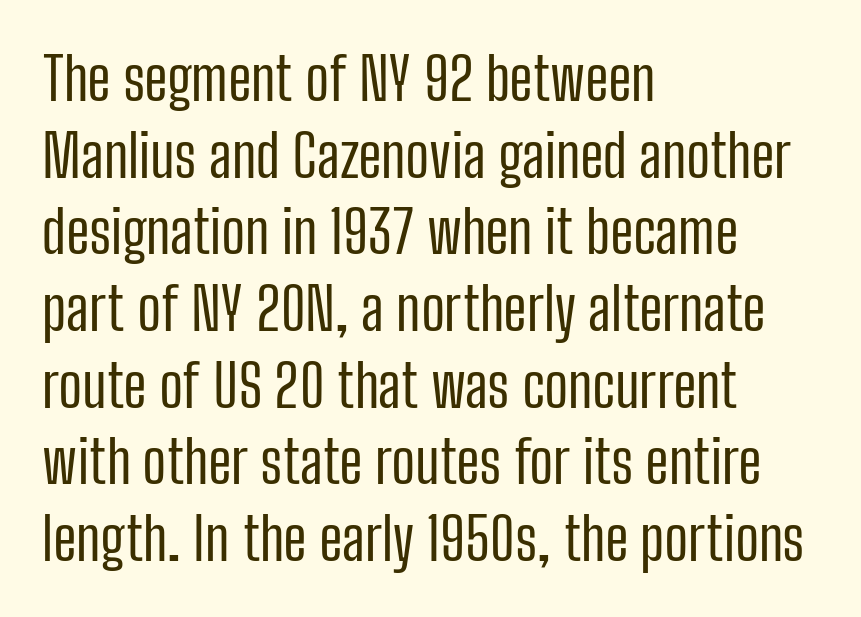
Do the characters align in a grid? No, the font is proportional. The face used here is a sans, in the tradition of grotesques and geometrics. A typesetter would mark this as roman, not italic. Is the letter spacing exaggerated? No — it looks like the ordinary default. Is this a heavy cut? Hardly; it is regular or lighter. Vertical spacing — default.
